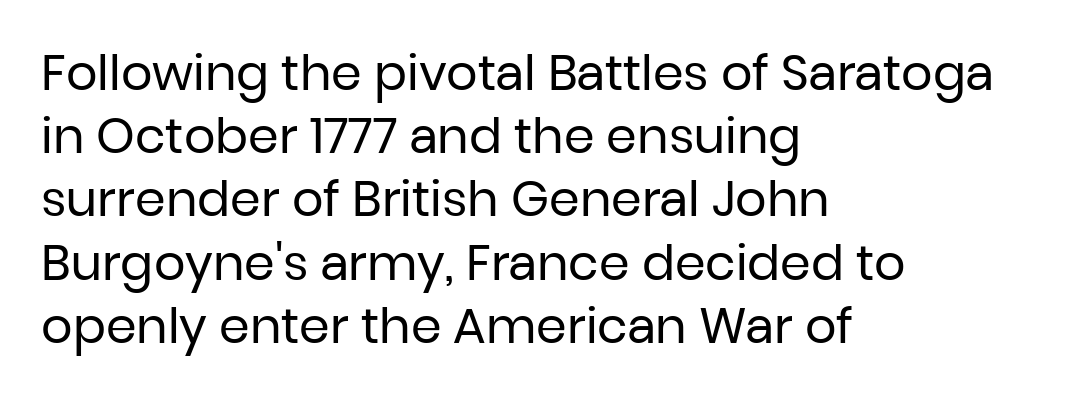
Q: Is the text bold? A: No.
Q: Is the text italic (slanted)? A: No, it is upright.
Q: Is the typeface a serif or a sans-serif typeface? A: Sans-serif.
Q: Is the text underlined? A: No.
Q: How is the paragraph aligned? A: Left-aligned.
Q: Is the spacing between letters normal or unusually wide? A: Normal.
Q: Is the spacing between lines tight, normal or loose? A: Normal.
Q: Width (condensed, normal, or wide)? A: Normal.
Q: Stroke contrast? A: Low.
Q: x-height? A: Medium.
Q: Monospaced? A: No.
